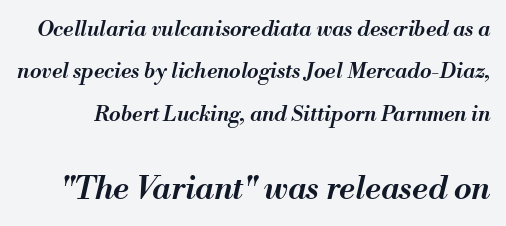
You get the small type first, then a jump to larger type. The passage shown is typed in a proportional face where columns would drift. How are the letters spaced? Ordinarily, with no added tracking. The text carries the slant typical of an italic or oblique font. The designer dialed line spacing up above the default.
